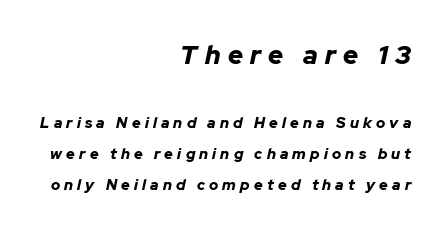
{"italic": "yes", "lean": "right", "slant_degrees": 12, "bold": "yes", "underline": "no", "align": "right", "line_spacing": "loose", "line_spacing_ratio": 2.07, "letter_spacing": "wide", "letter_spacing_em": 0.28, "larger_block": "first", "size_ratio": 1.73, "glyph_px": 26}
